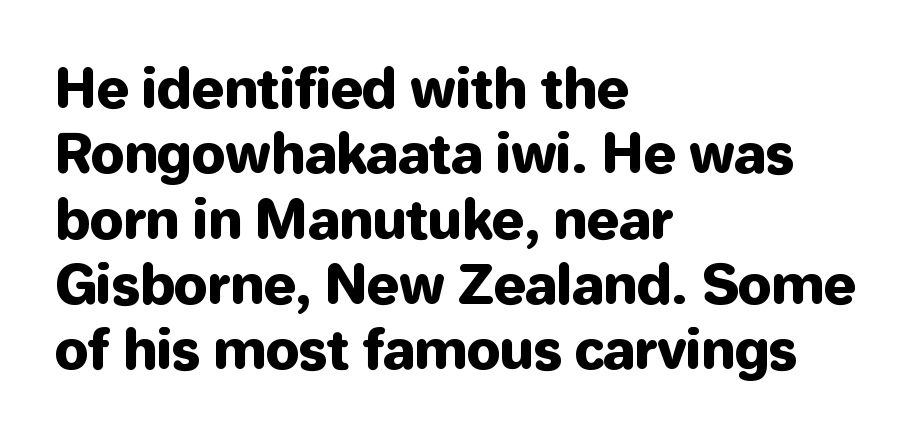
The image shows 54 px sans-serif type, upright; set left-aligned, line spacing 1.21x, normal letter spacing, not underlined; low stroke contrast and a medium x-height.
